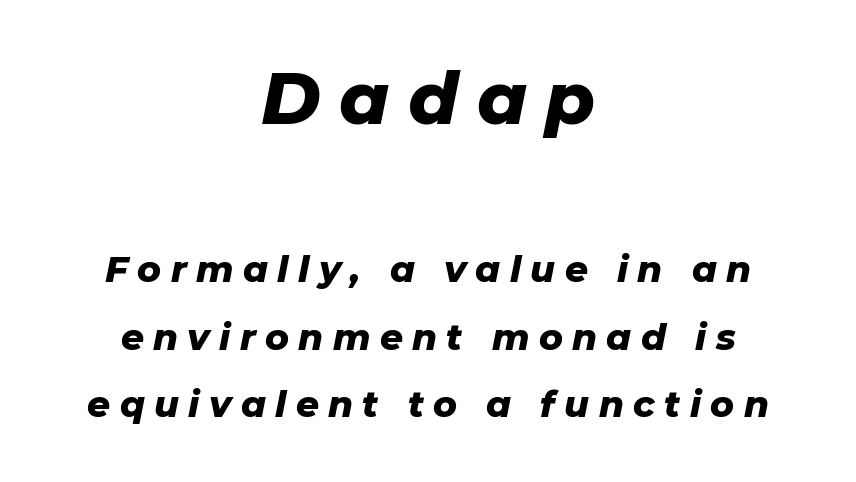
Q: Is the text bold? A: Yes.
Q: Is the text italic (slanted)? A: Yes, it leans right by about 11 degrees.
Q: Is the text underlined? A: No.
Q: How is the paragraph aligned? A: Centered.
Q: Is the spacing between letters normal or unusually wide? A: Unusually wide.
Q: Which block of text is set in a larger size, the first (top) or the second (bottom)? A: The first (top) one.
Q: Width (condensed, normal, or wide)? A: Normal.
Q: Stroke contrast? A: Low.
Q: x-height? A: Medium.
Q: Monospaced? A: No.
